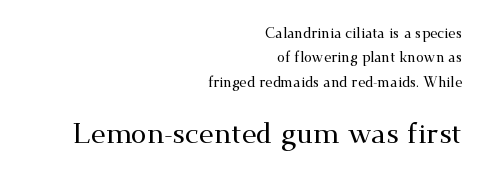
When letters stand straight like this, we call the style roman or upright. If you drew a ruler down the right edge, every line would touch it. Type style note: has serifs. Small over large — that's the arrangement of the two blocks here. The face used here is proportionally spaced, like ordinary book or web type.
